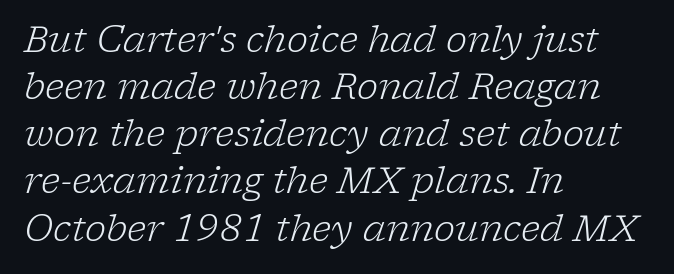
Q: Is the text bold? A: No.
Q: Is the text italic (slanted)? A: Yes, it leans right by about 17 degrees.
Q: Is the typeface a serif or a sans-serif typeface? A: Serif.
Q: Is the text underlined? A: No.
Q: How is the paragraph aligned? A: Left-aligned.
Q: Is the spacing between letters normal or unusually wide? A: Normal.
Q: Is the spacing between lines tight, normal or loose? A: Normal.
Q: Width (condensed, normal, or wide)? A: Normal.
Q: Stroke contrast? A: Low.
Q: x-height? A: Medium.
Q: Monospaced? A: No.
